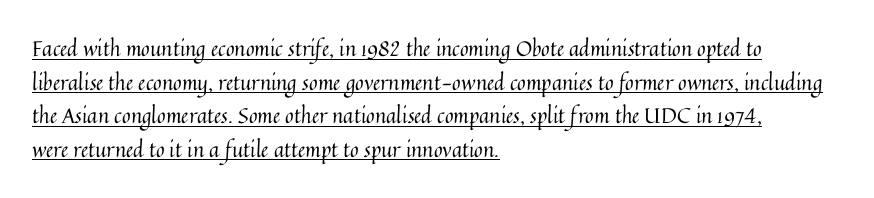
Q: Is the text bold? A: No.
Q: Is the text underlined? A: Yes.
Q: How is the paragraph aligned? A: Left-aligned.
Q: Is the spacing between letters normal or unusually wide? A: Normal.
Q: Is the spacing between lines tight, normal or loose? A: Normal.
